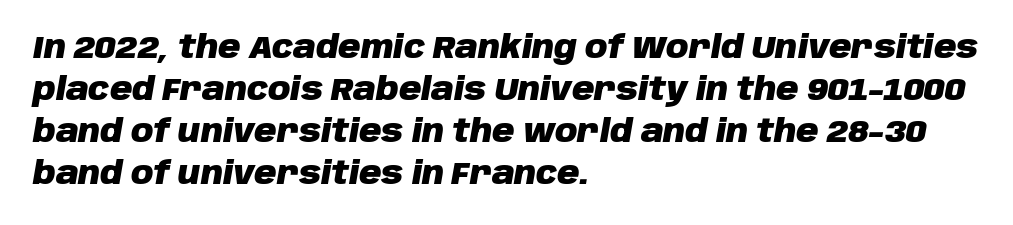
The block of text has a typical density, with ordinary space between rows. Look at the stroke-to-counter ratio: heavy, a bold. The rendering keeps characters at their native spacing. The specimen reads as italic at a glance. Looks like regular typesetting: each glyph gets only the width it needs. Bare-footed words on every line.
